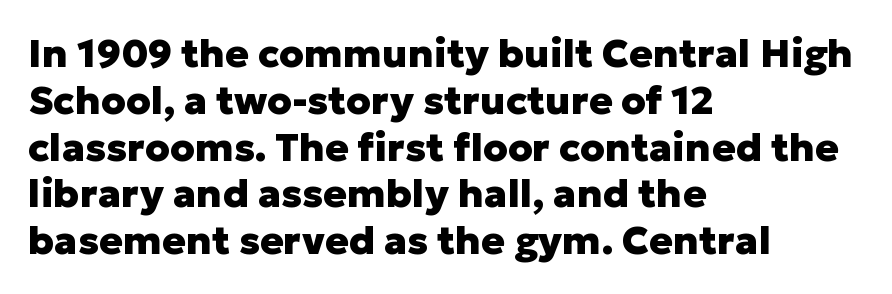
Q: Is the text bold? A: Yes.
Q: Is the text italic (slanted)? A: No, it is upright.
Q: Is the typeface a serif or a sans-serif typeface? A: Sans-serif.
Q: Is the text underlined? A: No.
Q: How is the paragraph aligned? A: Left-aligned.
Q: Is the spacing between letters normal or unusually wide? A: Normal.
Q: Width (condensed, normal, or wide)? A: Normal.
Q: Stroke contrast? A: Low.
Q: x-height? A: Medium.
Q: Monospaced? A: No.
